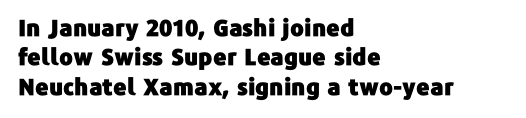
One-word summary of the alignment: left. Posture: vertical. The tracking reads as untouched default to a designer's eye. Each row of text sits above clean, open space. Does the leading feel generous? No, just average.
